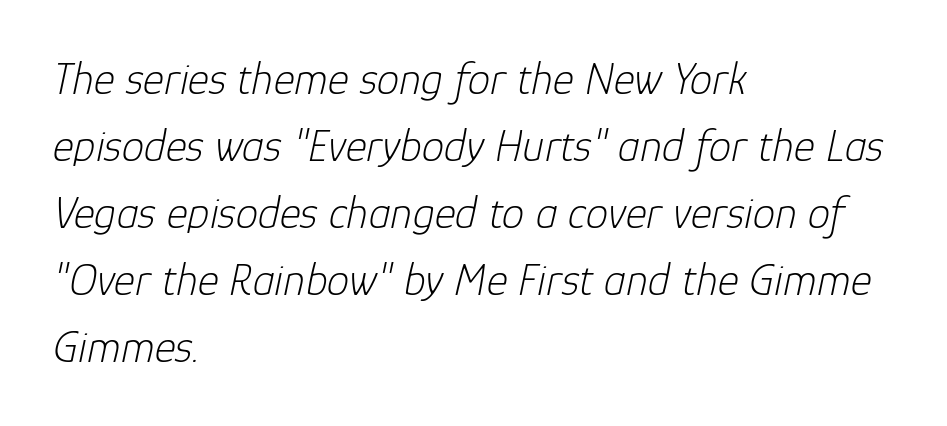
{"italic": "yes", "lean": "right", "slant_degrees": 12, "bold": "no", "weight": "light", "width": "normal", "stroke_contrast": "low", "x_height": "medium", "monospaced": "no", "underline": "no", "align": "left", "line_spacing": "normal", "line_spacing_ratio": 1.49, "letter_spacing": "normal", "letter_spacing_em": 0.0, "glyph_px": 45}
